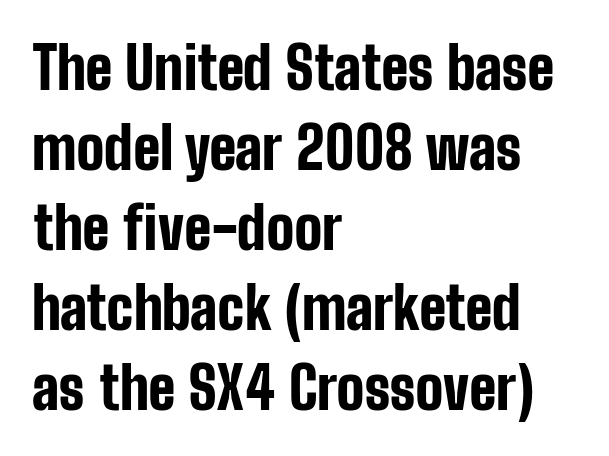
Q: Is the text bold? A: Yes.
Q: Is the text italic (slanted)? A: No, it is upright.
Q: Is the typeface a serif or a sans-serif typeface? A: Sans-serif.
Q: Is the text underlined? A: No.
Q: How is the paragraph aligned? A: Left-aligned.
Q: Is the spacing between letters normal or unusually wide? A: Normal.
Q: Is the spacing between lines tight, normal or loose? A: Normal.
Q: Width (condensed, normal, or wide)? A: Condensed.
Q: Stroke contrast? A: Low.
Q: x-height? A: Medium.
Q: Monospaced? A: No.
